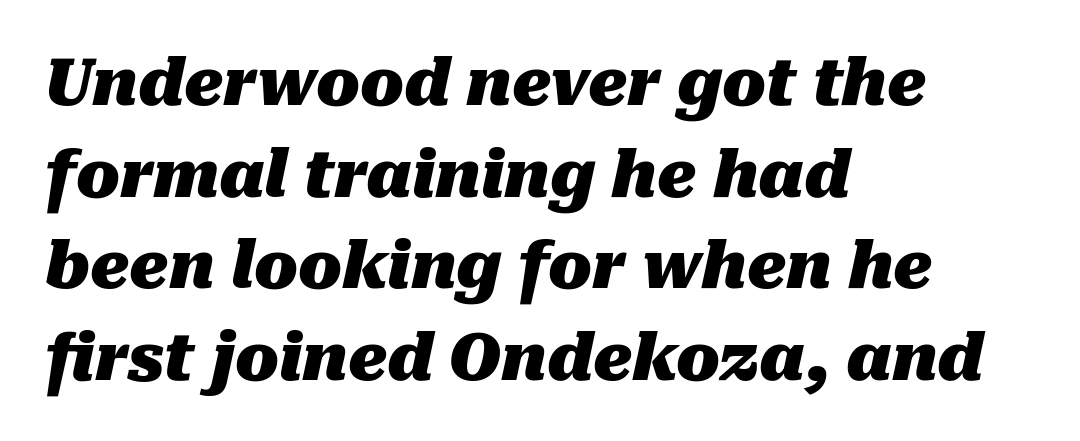
Q: Is the text bold? A: Yes.
Q: Is the text italic (slanted)? A: Yes, it leans right by about 10 degrees.
Q: Is the text underlined? A: No.
Q: How is the paragraph aligned? A: Left-aligned.
Q: Is the spacing between letters normal or unusually wide? A: Normal.
Q: Is the spacing between lines tight, normal or loose? A: Normal.
Q: Width (condensed, normal, or wide)? A: Normal.
Q: Stroke contrast? A: Medium.
Q: x-height? A: Medium.
Q: Monospaced? A: No.
